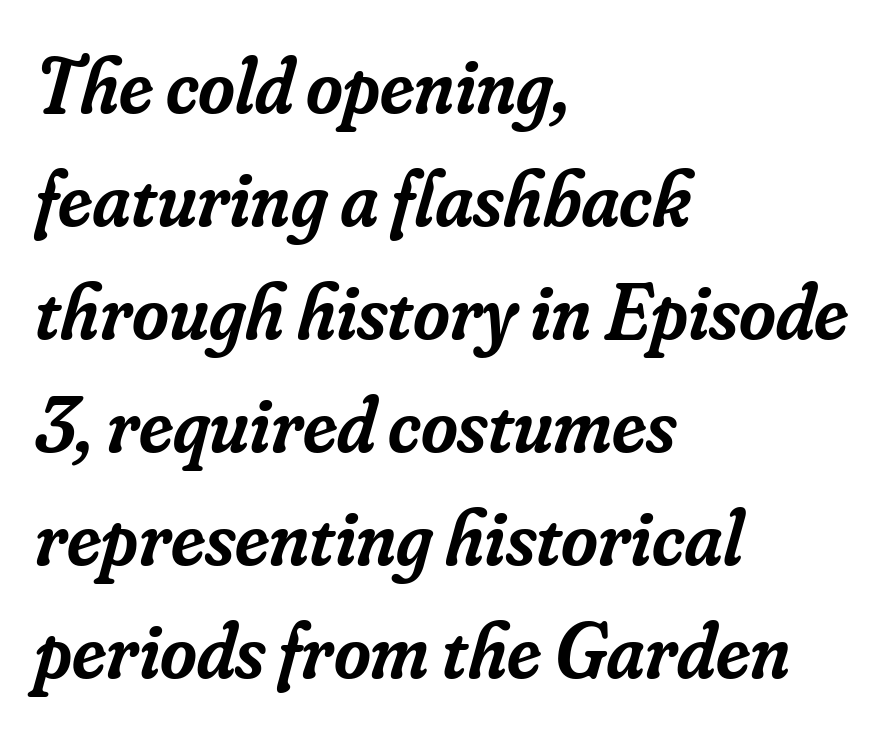
The image shows 79 px semibold serif type, italic (leaning right); set left-aligned, normal line spacing (1.43x), normal letter spacing, not underlined; low stroke contrast and a small x-height.
